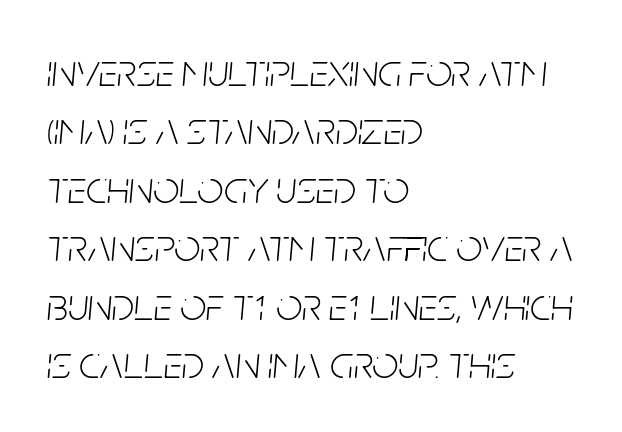
The image shows 46 px light, condensed type, italic (leaning right); set left-aligned, normal line spacing (1.27x), normal letter spacing, not underlined; low stroke contrast and a large x-height.
